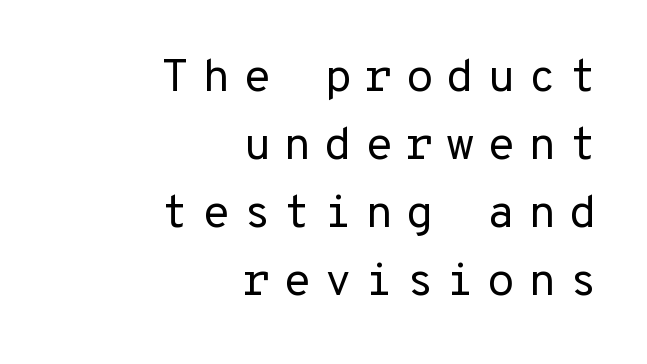
Descender tails drop into unmarked territory. Every stem runs plumb, perpendicular to the baseline. The rendering anchors every line to the right-hand side. These lines sit exactly where default settings would place them. Each stroke keeps to a modest, everyday thickness or less. Someone cranked the tracking dial way up on this one.
